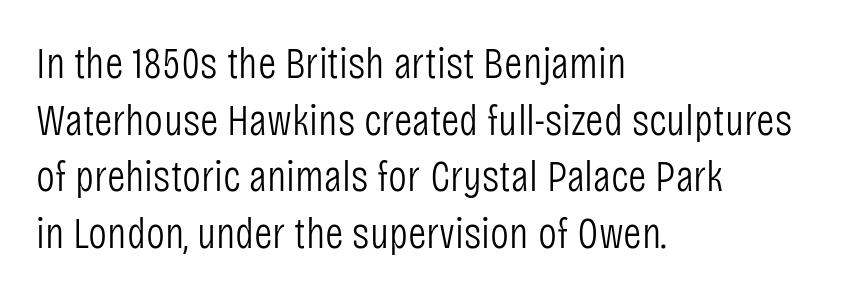
{"serif": "no", "italic": "no", "bold": "no", "weight": "light", "width": "condensed", "stroke_contrast": "low", "x_height": "large", "monospaced": "no", "underline": "no", "align": "left", "line_spacing": "normal", "line_spacing_ratio": 1.26, "letter_spacing": "normal", "letter_spacing_em": 0.0, "glyph_px": 45}
